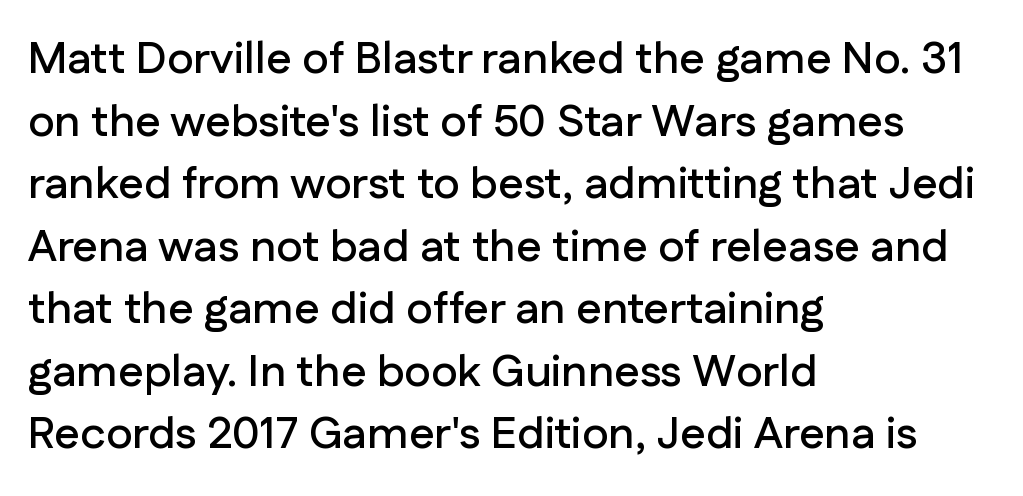
Do the letters lean? They stand straight. A typesetter would call this proportional, since set widths differ per character. Unlike a traditional serif, this face leaves its strokes unadorned. This sample keeps an unexceptional amount of space between lines.
